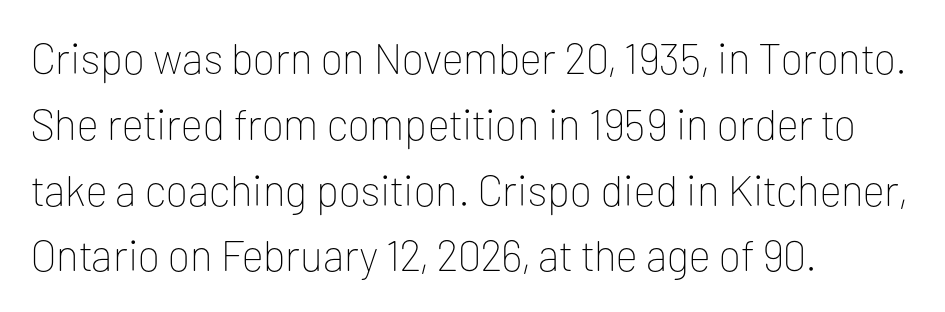
Q: Is the text bold? A: No.
Q: Is the text italic (slanted)? A: No, it is upright.
Q: Is the typeface a serif or a sans-serif typeface? A: Sans-serif.
Q: Is the text underlined? A: No.
Q: How is the paragraph aligned? A: Left-aligned.
Q: Is the spacing between letters normal or unusually wide? A: Normal.
Q: Is the spacing between lines tight, normal or loose? A: Normal.
Q: Width (condensed, normal, or wide)? A: Normal.
Q: Stroke contrast? A: Low.
Q: x-height? A: Medium.
Q: Monospaced? A: No.
